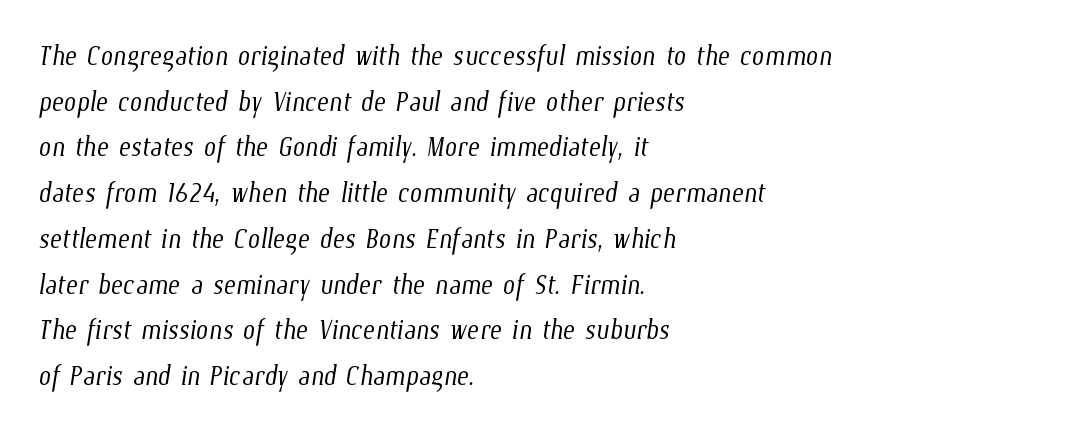
{"bold": "no", "weight": "light", "width": "condensed", "stroke_contrast": "low", "x_height": "medium", "monospaced": "no", "underline": "no", "align": "left", "line_spacing": "normal", "line_spacing_ratio": 1.27, "letter_spacing": "normal", "letter_spacing_em": 0.0, "glyph_px": 36}
